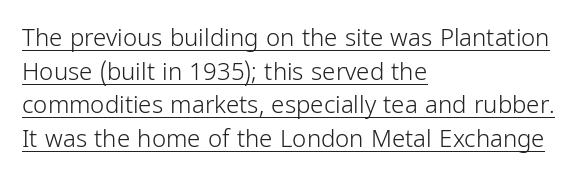
The type is set solid horizontally, with unmodified tracking. All the whitespace from short lines collects on the right. What's the leading like? Ordinary, nothing unusual. Each line of the rendering has a horizontal stroke beneath the glyphs. Is the stroke heavy? The answer is a plain regular-or-lighter. Italic: no, the glyphs are upright roman.
